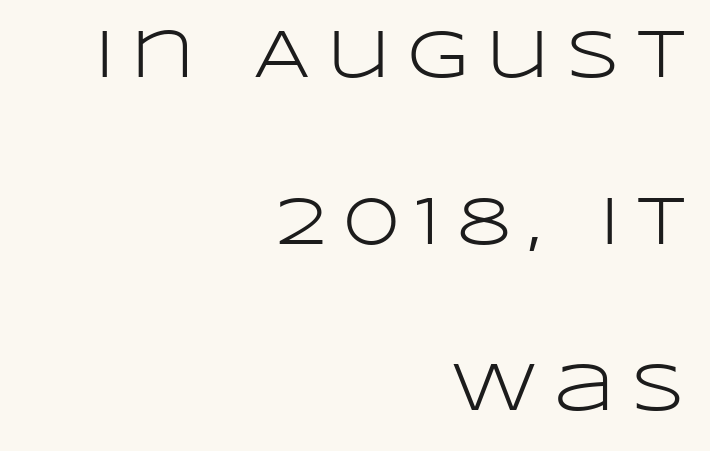
The image shows 68 px light, wide sans-serif type, upright; set right-aligned, loose line spacing (2.45x), unusually wide letter spacing (+0.25 em), not underlined; low stroke contrast and a large x-height.
